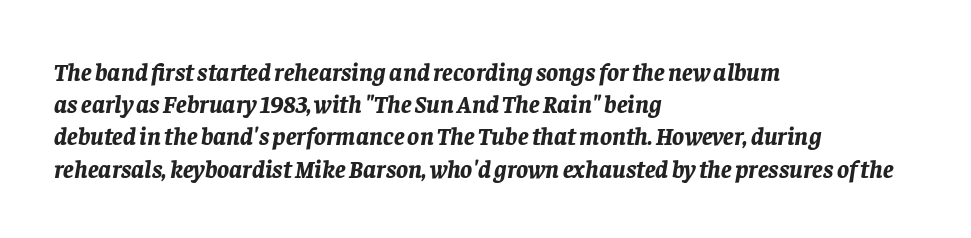
The image shows 25 px bold type, italic (leaning right); set left-aligned, normal line spacing (1.29x), normal letter spacing, not underlined.
